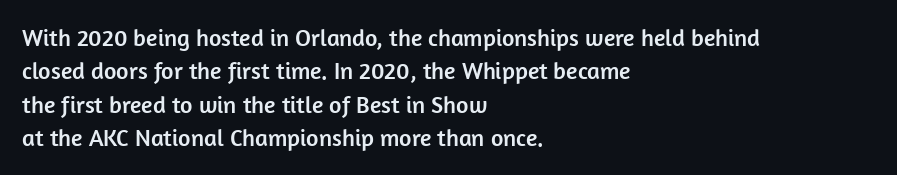
Style check: upright. Bare-footed words on every line. The passage shown has conventional tracking throughout. If you measured baseline to baseline, you'd find a middling distance. A student would call this left alignment; a typographer would say flush left, rag right.
